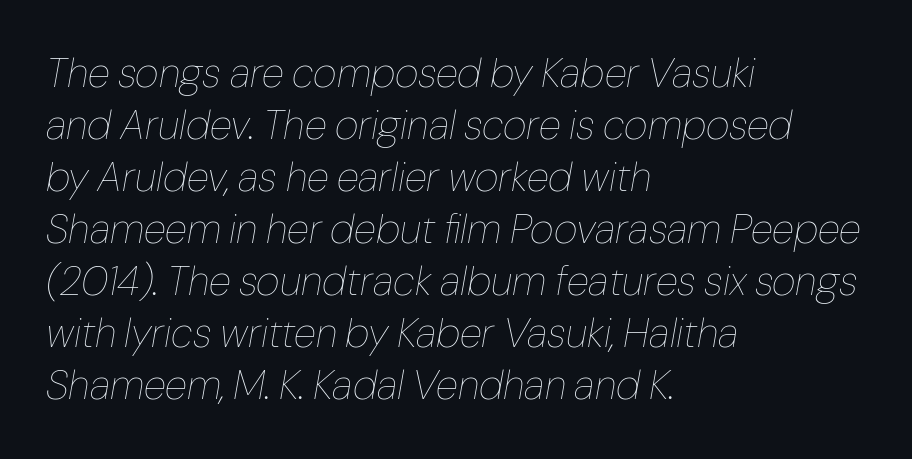
{"italic": "yes", "lean": "right", "slant_degrees": 10, "bold": "no", "weight": "thin", "width": "normal", "stroke_contrast": "low", "x_height": "medium", "monospaced": "no", "underline": "no", "align": "left", "line_spacing": "normal", "line_spacing_ratio": 1.27, "letter_spacing": "normal", "letter_spacing_em": 0.0, "glyph_px": 41}
